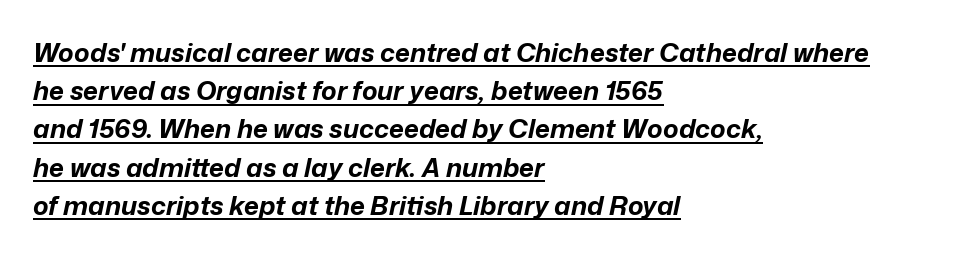
The image shows 26 px bold type, italic (leaning right); set left-aligned, normal line spacing (1.47x), normal letter spacing, underlined.
